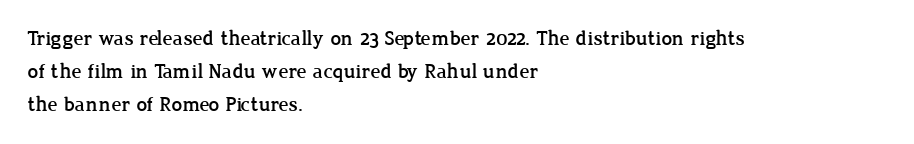
{"italic": "no", "underline": "no", "align": "left", "line_spacing": "normal", "line_spacing_ratio": 1.56, "letter_spacing": "normal", "letter_spacing_em": 0.0, "glyph_px": 21}
